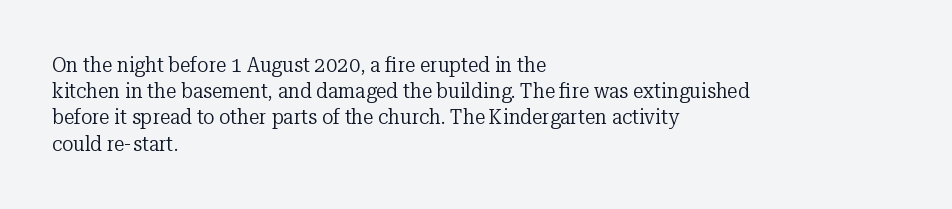
{"italic": "no", "bold": "no", "underline": "no", "align": "left", "line_spacing": "normal", "line_spacing_ratio": 1.25, "letter_spacing": "normal", "letter_spacing_em": 0.0, "glyph_px": 21}
